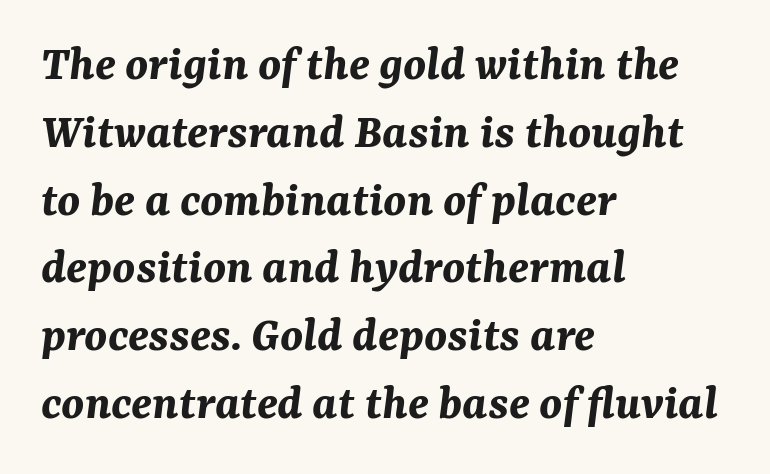
Q: Is the text bold? A: Yes.
Q: Is the text italic (slanted)? A: Yes, it leans right by about 7 degrees.
Q: Is the text underlined? A: No.
Q: How is the paragraph aligned? A: Left-aligned.
Q: Is the spacing between letters normal or unusually wide? A: Normal.
Q: Is the spacing between lines tight, normal or loose? A: Normal.
Q: Width (condensed, normal, or wide)? A: Normal.
Q: Stroke contrast? A: Medium.
Q: x-height? A: Medium.
Q: Monospaced? A: No.
